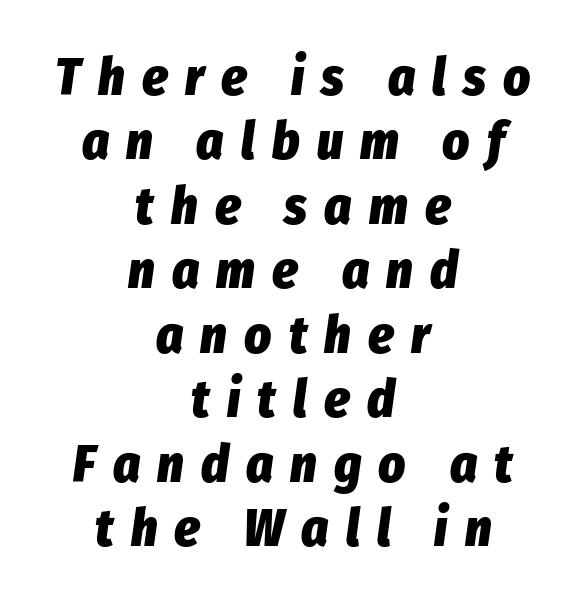
The image shows 52 px heavy, condensed type, italic (leaning right); set centered, line spacing 1.24x, unusually wide letter spacing (+0.33 em), not underlined; low stroke contrast and a medium x-height.
